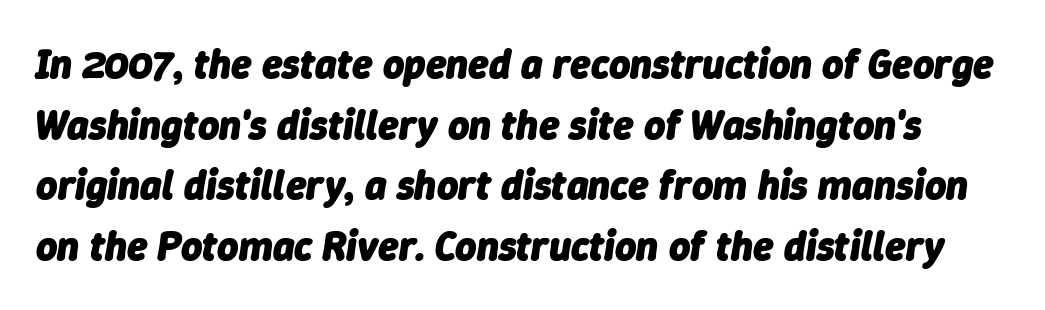
{"italic": "yes", "lean": "right", "slant_degrees": 9, "bold": "yes", "weight": "heavy", "width": "normal", "stroke_contrast": "low", "x_height": "medium", "monospaced": "no", "underline": "no", "line_spacing": "normal", "line_spacing_ratio": 1.48, "letter_spacing": "normal", "letter_spacing_em": 0.0, "glyph_px": 41}
